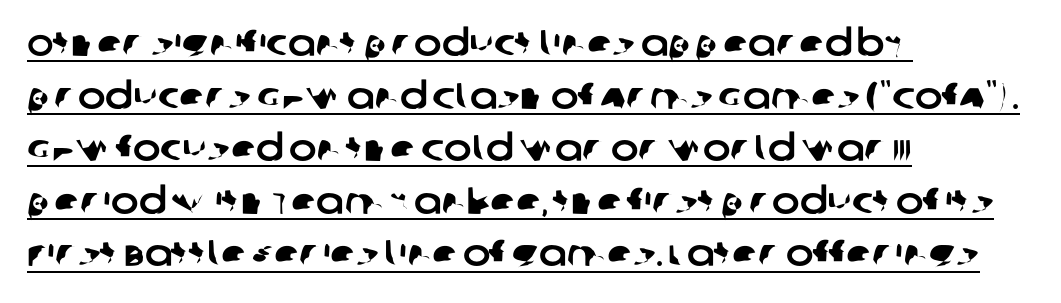
Q: Is the typeface a serif or a sans-serif typeface? A: Sans-serif.
Q: Is the text underlined? A: Yes.
Q: How is the paragraph aligned? A: Left-aligned.
Q: Is the spacing between letters normal or unusually wide? A: Normal.
Q: Is the spacing between lines tight, normal or loose? A: Normal.
Q: Width (condensed, normal, or wide)? A: Normal.
Q: Stroke contrast? A: Low.
Q: x-height? A: Large.
Q: Monospaced? A: No.
